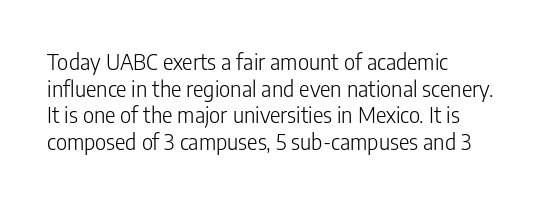
The image shows 22 px text type, upright; set left-aligned, line spacing 1.21x, normal letter spacing, not underlined.
